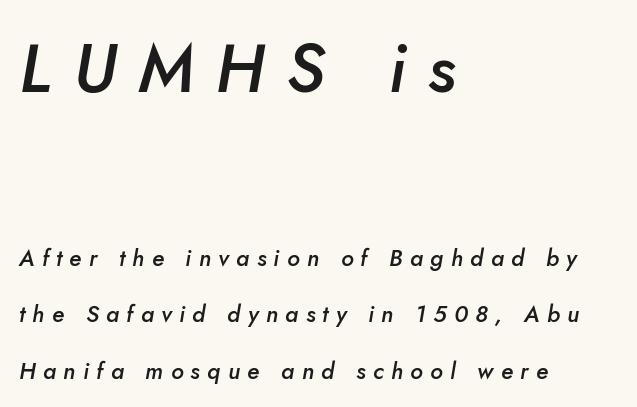
{"italic": "yes", "lean": "right", "slant_degrees": 5, "bold": "semi", "weight": "semibold", "width": "normal", "stroke_contrast": "low", "x_height": "small", "monospaced": "no", "underline": "no", "align": "left", "line_spacing": "loose", "line_spacing_ratio": 2.46, "letter_spacing": "wide", "letter_spacing_em": 0.32, "larger_block": "first", "size_ratio": 2.96, "glyph_px": 68}
